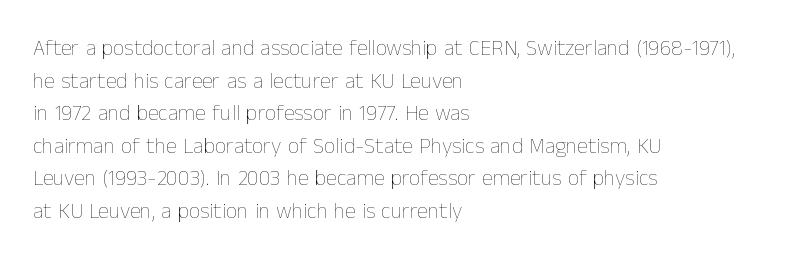
Q: Is the text bold? A: No.
Q: Is the text italic (slanted)? A: No, it is upright.
Q: Is the text underlined? A: No.
Q: How is the paragraph aligned? A: Left-aligned.
Q: Is the spacing between letters normal or unusually wide? A: Normal.
Q: Is the spacing between lines tight, normal or loose? A: Normal.
